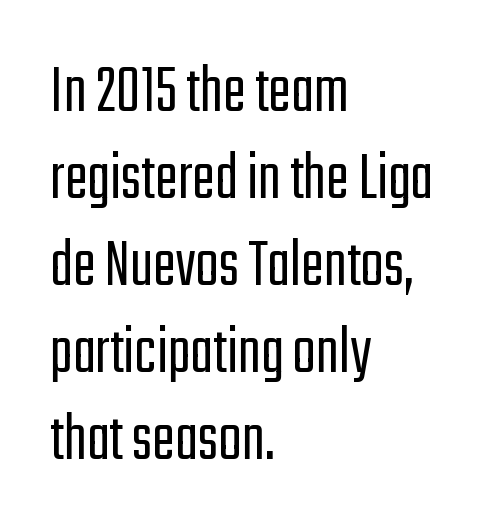
{"serif": "no", "italic": "no", "bold": "no", "weight": "light", "width": "condensed", "stroke_contrast": "low", "x_height": "medium", "monospaced": "no", "underline": "no", "align": "left", "line_spacing": "normal", "line_spacing_ratio": 1.26, "letter_spacing": "normal", "letter_spacing_em": 0.0, "glyph_px": 69}
